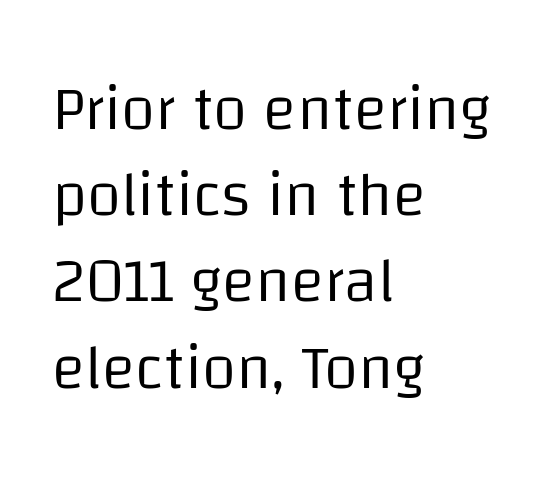
The image shows 62 px regular-weight sans-serif type, upright; set left-aligned, normal line spacing (1.39x), normal letter spacing, not underlined; low stroke contrast and a large x-height.
